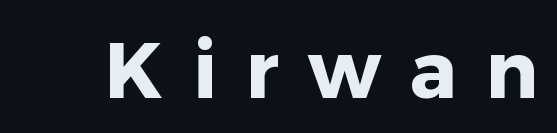
Q: Is the text bold? A: Yes.
Q: Is the text italic (slanted)? A: No, it is upright.
Q: Is the typeface a serif or a sans-serif typeface? A: Sans-serif.
Q: Is the text underlined? A: No.
Q: Is the spacing between letters normal or unusually wide? A: Unusually wide.
Q: Width (condensed, normal, or wide)? A: Normal.
Q: Stroke contrast? A: Low.
Q: x-height? A: Medium.
Q: Monospaced? A: No.
